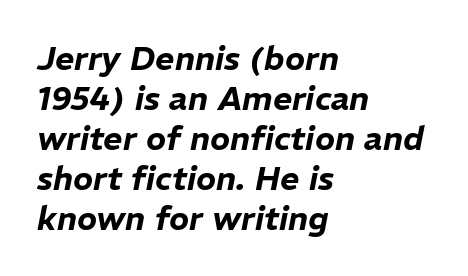
Q: Is the text italic (slanted)? A: Yes, it leans right by about 11 degrees.
Q: Is the text underlined? A: No.
Q: How is the paragraph aligned? A: Left-aligned.
Q: Is the spacing between letters normal or unusually wide? A: Normal.
Q: Width (condensed, normal, or wide)? A: Normal.
Q: Stroke contrast? A: Low.
Q: x-height? A: Medium.
Q: Monospaced? A: No.
